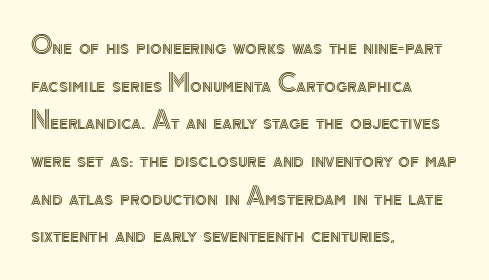
Students, observe: this is what conventionally led text looks like. When letters stand straight like this, we call the style roman or upright. Horizontally, the lines are justified to the leading edge only. The type is set solid horizontally, with unmodified tracking. The baseline area is clear.
